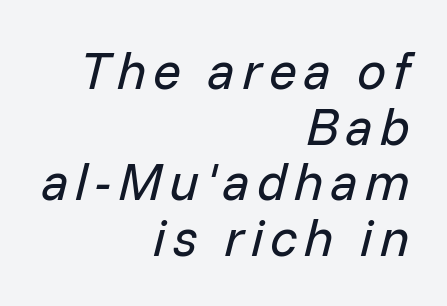
{"italic": "yes", "lean": "right", "slant_degrees": 14, "bold": "no", "weight": "regular", "width": "normal", "stroke_contrast": "low", "x_height": "medium", "monospaced": "no", "underline": "no", "align": "right", "line_spacing": "tight", "line_spacing_ratio": 1.07, "glyph_px": 52}
